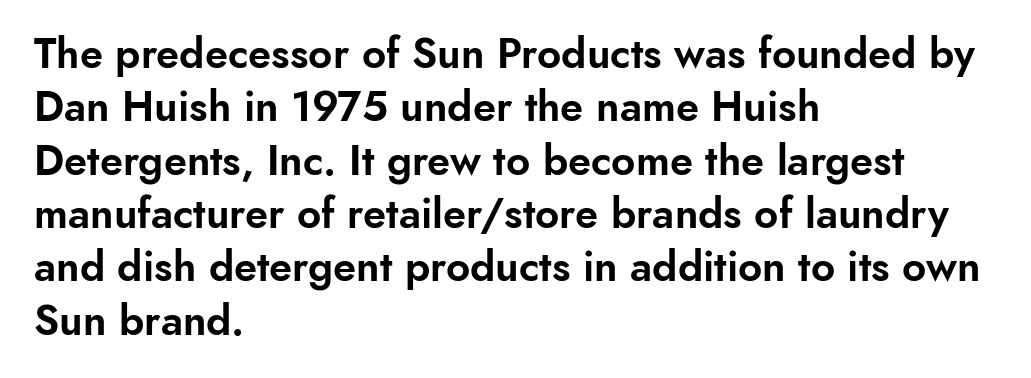
{"serif": "no", "italic": "no", "width": "normal", "stroke_contrast": "low", "x_height": "small", "monospaced": "no", "underline": "no", "align": "left", "line_spacing": "normal", "line_spacing_ratio": 1.27, "letter_spacing": "normal", "letter_spacing_em": 0.0, "glyph_px": 42}
